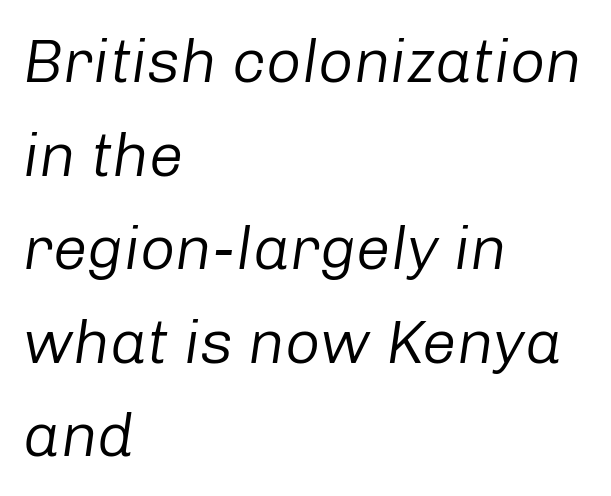
The letterforms sit shoulder to shoulder at normal distance. Each letter keeps its own natural width here, so spacing adapts to shape. Is the type heavy? It reads as light-to-regular instead. Line spacing here is normal. Underlining? Definitely not there.
